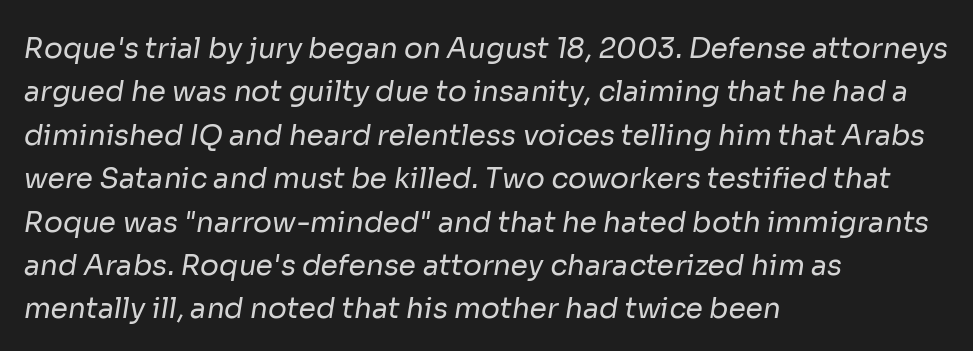
{"serif": "no", "bold": "no", "weight": "regular", "width": "normal", "stroke_contrast": "low", "x_height": "medium", "monospaced": "no", "underline": "no", "align": "left", "line_spacing": "normal", "line_spacing_ratio": 1.55, "letter_spacing": "normal", "letter_spacing_em": 0.0, "glyph_px": 28}
